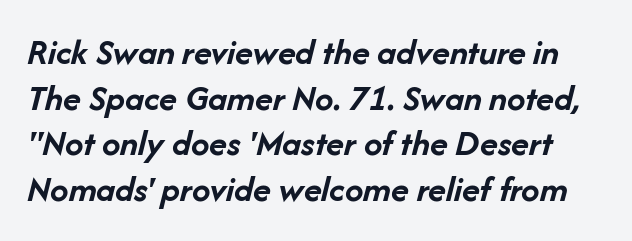
Q: Is the text bold? A: Yes.
Q: Is the text italic (slanted)? A: Yes, it leans right by about 14 degrees.
Q: Is the text underlined? A: No.
Q: Is the spacing between letters normal or unusually wide? A: Normal.
Q: Width (condensed, normal, or wide)? A: Normal.
Q: Stroke contrast? A: Low.
Q: x-height? A: Medium.
Q: Monospaced? A: No.
